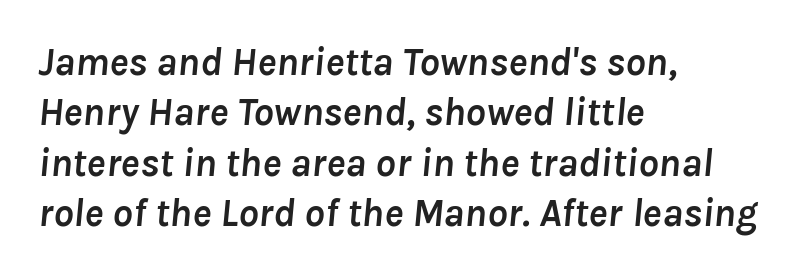
The specimen omits any rule beneath the text block's lines. This is oblique type, the kind used for emphasis or titles. Default kerning and tracking; the words read as compact shapes. Baseline-to-baseline distance is the conventional proportion of letter height. Layout note: lines flush left.
